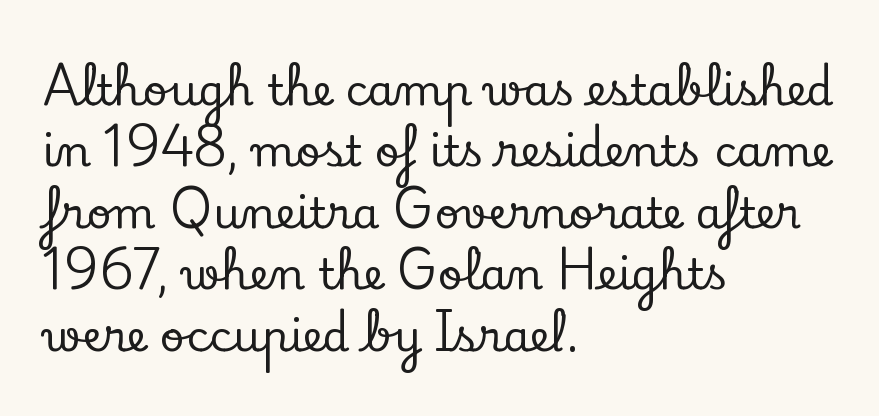
These lines are rendered in a variable-pitch font. The baseline area is clear. Vertically, the passage feels balanced, rows spaced as you'd expect.
